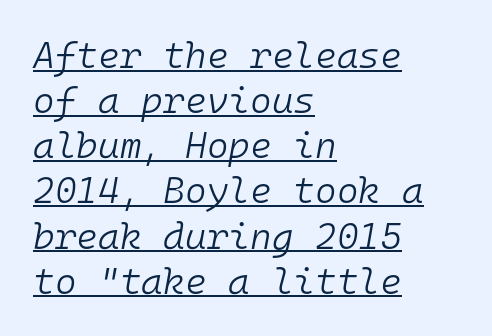
The rendering uses typewriter-style spacing with identical character cells. The gaps between neighbouring characters are ordinary and unremarkable. A typographer would call this underscored text. The passage shown leans; its letterforms are oblique. Which margin do the lines hug? The left one — the right edge is uneven.
